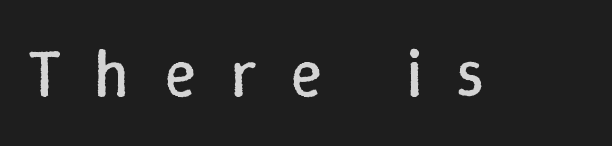
The image shows 67 px regular-weight type, upright; set unusually wide letter spacing (+0.5 em), not underlined; low stroke contrast and a medium x-height.
